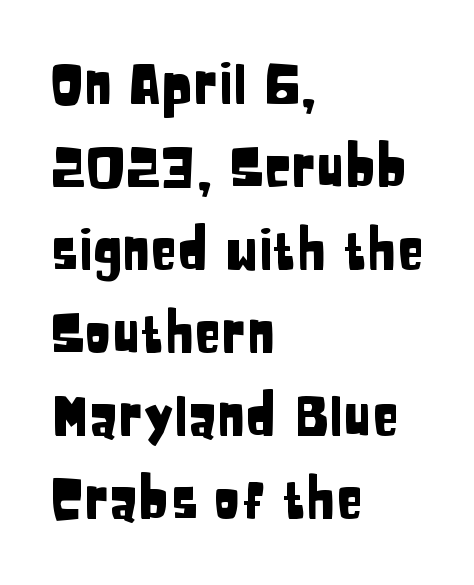
The image shows 55 px condensed sans-serif type, upright; set left-aligned, normal line spacing (1.51x), normal letter spacing, not underlined; low stroke contrast and a large x-height.
